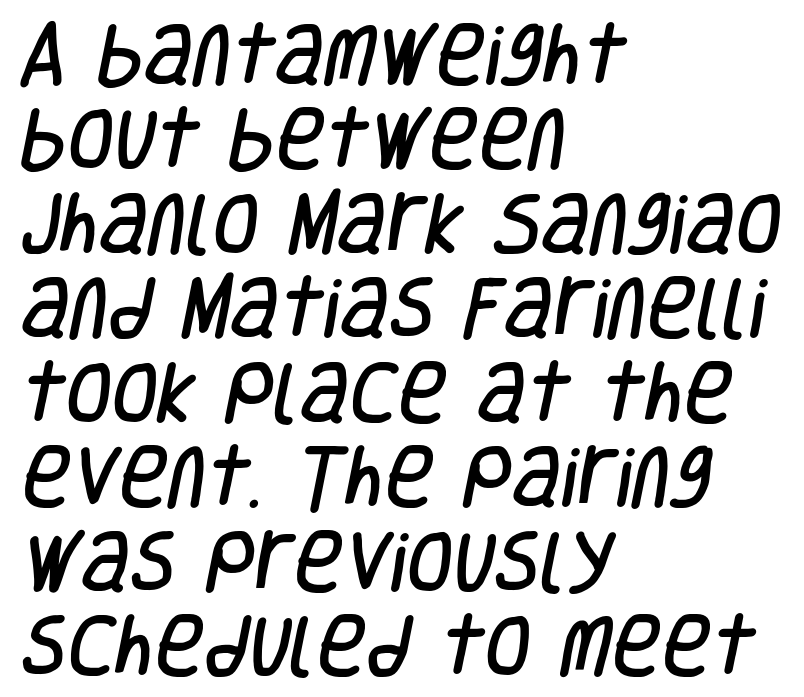
{"serif": "no", "width": "condensed", "stroke_contrast": "low", "x_height": "large", "monospaced": "no", "underline": "no", "align": "left", "line_spacing": "normal", "line_spacing_ratio": 1.26, "letter_spacing": "normal", "letter_spacing_em": 0.0, "glyph_px": 67}
